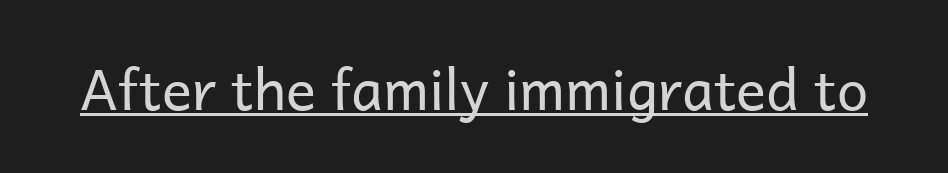
Each letter keeps its own natural width here, so spacing adapts to shape. The type family on display is of the sans-serif kind. Glyph-to-glyph distance matches everyday printed text. The font is comparable to plain body text, perhaps lighter. Characters remain perfectly vertical along every line.
